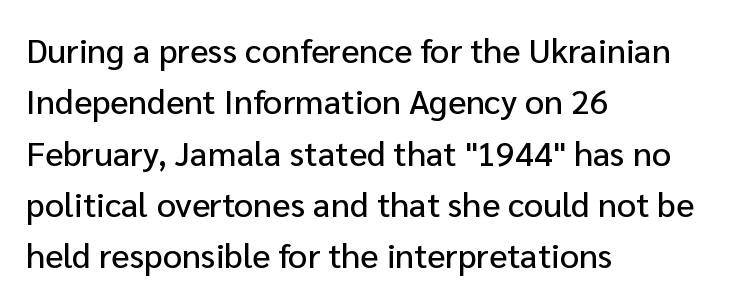
Q: Is the text italic (slanted)? A: No, it is upright.
Q: Is the typeface a serif or a sans-serif typeface? A: Sans-serif.
Q: Is the text underlined? A: No.
Q: How is the paragraph aligned? A: Left-aligned.
Q: Is the spacing between letters normal or unusually wide? A: Normal.
Q: Is the spacing between lines tight, normal or loose? A: Normal.
Q: Width (condensed, normal, or wide)? A: Normal.
Q: Stroke contrast? A: Low.
Q: x-height? A: Medium.
Q: Monospaced? A: No.
